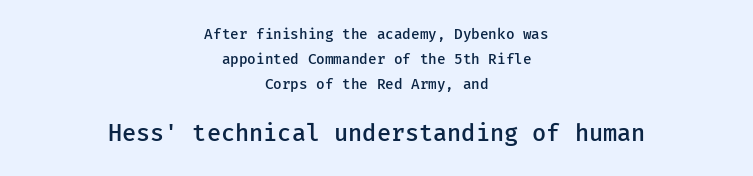
Tracking here is standard; glyphs follow each other at the usual distance. Larger block? The one below; the one above is distinctly smaller. Nobody drew a line under any word here. Bold? Not quite — semibold, heavier than regular but stopping short. Reading down the block, each line starts at a different indent, mirrored at its end.
